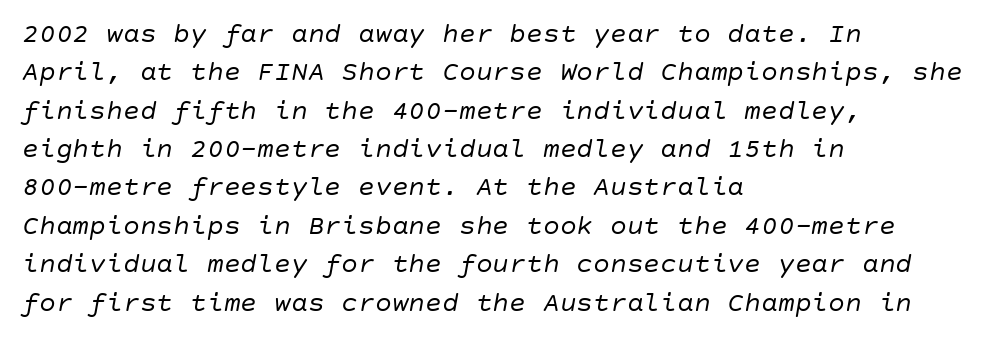
Q: Is the text bold? A: No.
Q: Is the text italic (slanted)? A: Yes, it leans right by about 10 degrees.
Q: Is the text underlined? A: No.
Q: How is the paragraph aligned? A: Left-aligned.
Q: Is the spacing between letters normal or unusually wide? A: Normal.
Q: Is the spacing between lines tight, normal or loose? A: Normal.
Q: Width (condensed, normal, or wide)? A: Normal.
Q: Stroke contrast? A: Low.
Q: x-height? A: Large.
